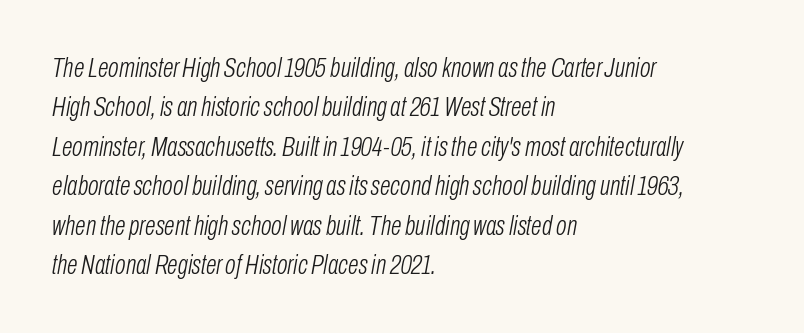
{"italic": "yes", "lean": "right", "slant_degrees": 10, "bold": "no", "weight": "light", "width": "condensed", "stroke_contrast": "low", "x_height": "medium", "monospaced": "no", "underline": "no", "align": "left", "line_spacing": "normal", "line_spacing_ratio": 1.41, "letter_spacing": "normal", "letter_spacing_em": 0.0, "glyph_px": 28}
